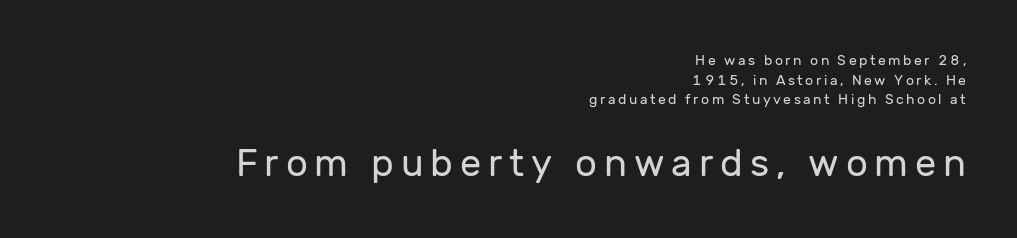
The letters stand upright; this is a roman face. These two chunks differ in scale, with the bottom chunk taking the larger measure. No chunkiness to these letters — they're not bold. Each letter keeps its own natural width here, so spacing adapts to shape. Notice how descenders clear the ascenders below comfortably — that's standard leading.
